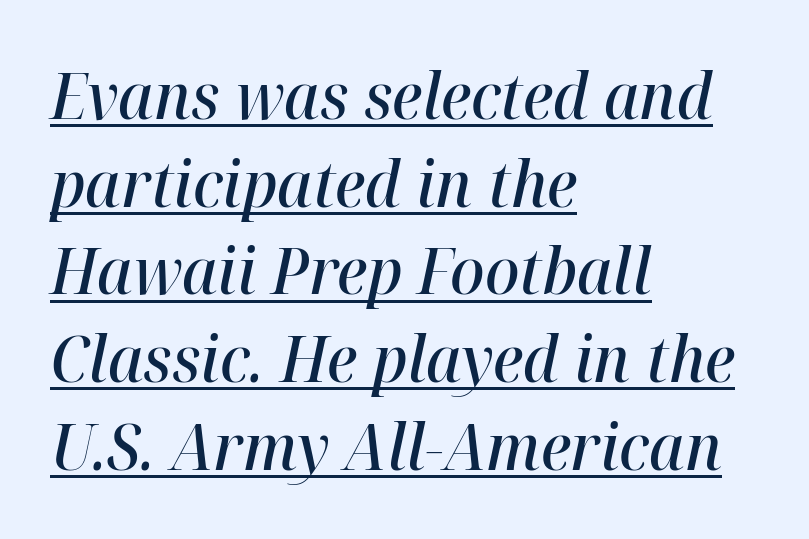
The whole block is typeset with a tilt. Underline: present. The letterforms sit shoulder to shoulder at normal distance. A classic flush-left, rag-right setting is used for this passage. Notice the strokes are somewhat thickened but not fully heavy: this is a semibold.
